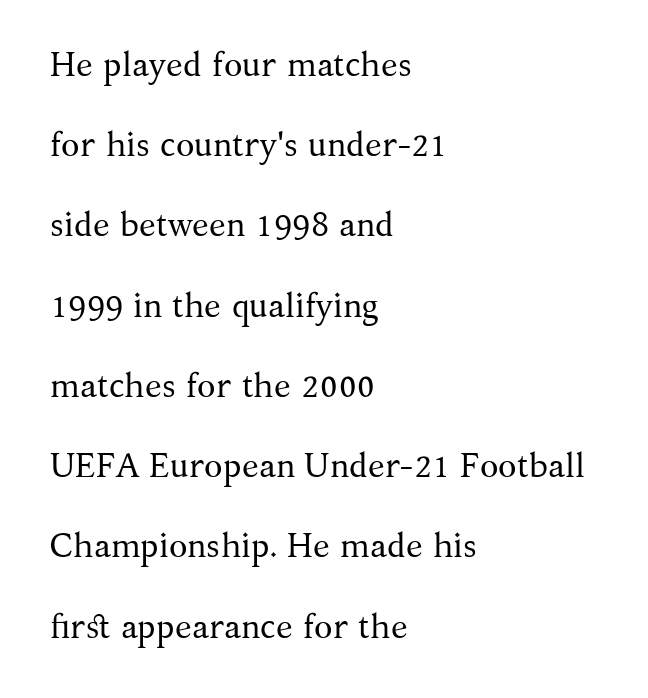
{"serif": "yes", "italic": "no", "bold": "no", "weight": "regular", "width": "normal", "stroke_contrast": "medium", "x_height": "medium", "monospaced": "no", "underline": "no", "align": "left", "line_spacing": "loose", "line_spacing_ratio": 2.36, "letter_spacing": "normal", "letter_spacing_em": 0.0, "glyph_px": 34}
